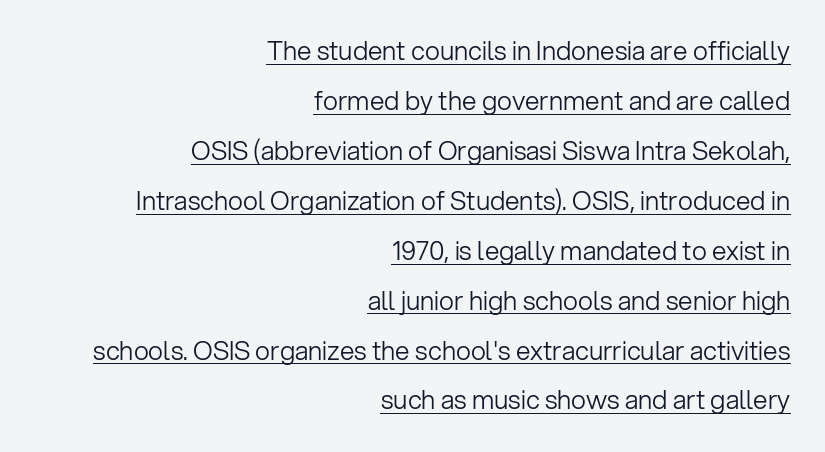
The designer dialed line spacing up above the default. This sample uses an upright cut, with every glyph sitting square on the baseline. Teacher's note: observe the even right margin — that is flush-right alignment. Is the stroke heavy? The answer is a plain regular-or-lighter. The tracking reads as untouched default to a designer's eye.
